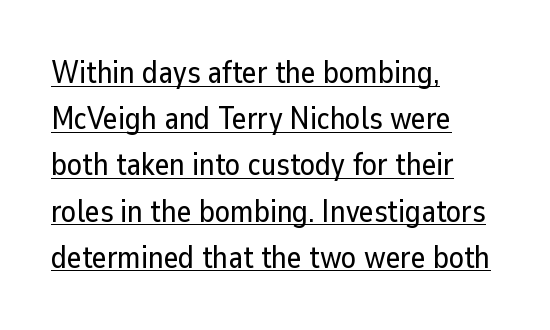
Q: Is the text italic (slanted)? A: No, it is upright.
Q: Is the typeface a serif or a sans-serif typeface? A: Sans-serif.
Q: Is the text underlined? A: Yes.
Q: How is the paragraph aligned? A: Left-aligned.
Q: Is the spacing between letters normal or unusually wide? A: Normal.
Q: Is the spacing between lines tight, normal or loose? A: Normal.
Q: Width (condensed, normal, or wide)? A: Normal.
Q: Stroke contrast? A: Low.
Q: x-height? A: Medium.
Q: Monospaced? A: No.
